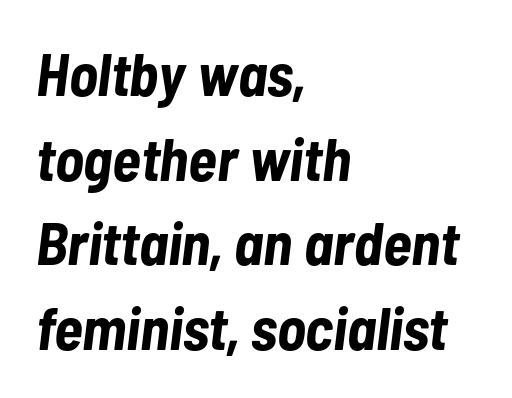
Q: Is the text bold? A: Yes.
Q: Is the text italic (slanted)? A: Yes, it leans right by about 7 degrees.
Q: Is the text underlined? A: No.
Q: How is the paragraph aligned? A: Left-aligned.
Q: Is the spacing between letters normal or unusually wide? A: Normal.
Q: Is the spacing between lines tight, normal or loose? A: Normal.
Q: Width (condensed, normal, or wide)? A: Condensed.
Q: Stroke contrast? A: Low.
Q: x-height? A: Medium.
Q: Monospaced? A: No.
